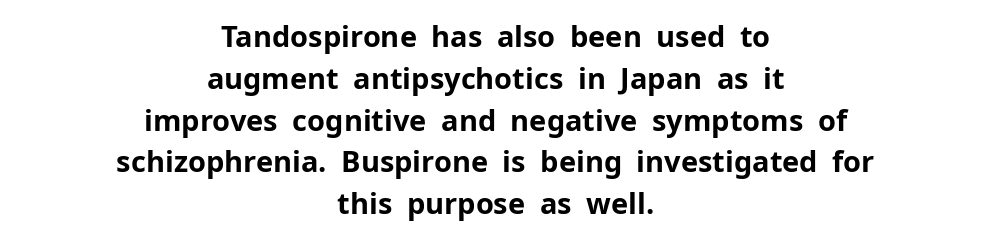
Q: Is the text bold? A: Yes.
Q: Is the text italic (slanted)? A: No, it is upright.
Q: Is the typeface a serif or a sans-serif typeface? A: Sans-serif.
Q: Is the text underlined? A: No.
Q: How is the paragraph aligned? A: Centered.
Q: Is the spacing between letters normal or unusually wide? A: Normal.
Q: Is the spacing between lines tight, normal or loose? A: Normal.
Q: Width (condensed, normal, or wide)? A: Normal.
Q: Stroke contrast? A: Low.
Q: x-height? A: Medium.
Q: Monospaced? A: No.
